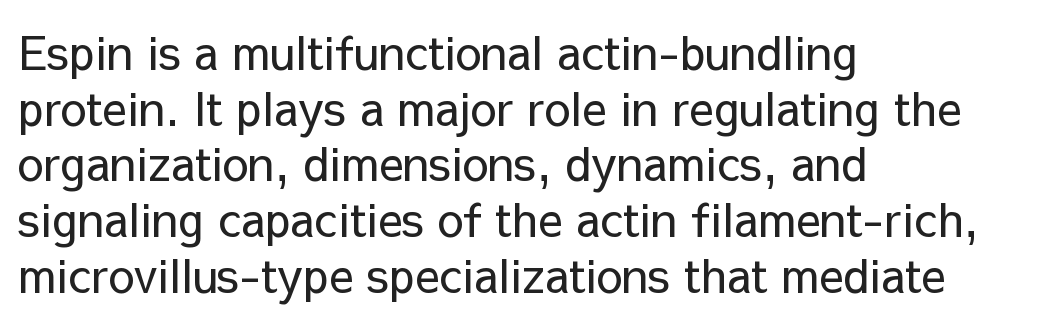
The image shows 46 px regular-weight sans-serif type, upright; set left-aligned, line spacing 1.21x, normal letter spacing, not underlined; low stroke contrast and a medium x-height.
